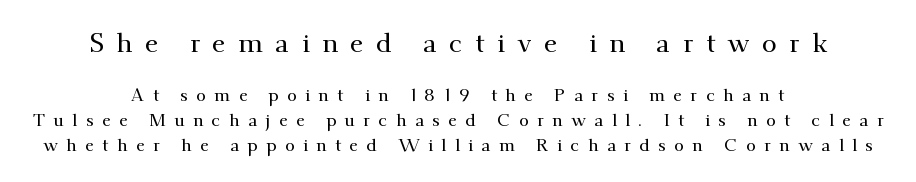
Q: Is the text italic (slanted)? A: No, it is upright.
Q: Is the text underlined? A: No.
Q: How is the paragraph aligned? A: Centered.
Q: Is the spacing between letters normal or unusually wide? A: Unusually wide.
Q: Is the spacing between lines tight, normal or loose? A: Normal.
Q: Which block of text is set in a larger size, the first (top) or the second (bottom)? A: The first (top) one.
